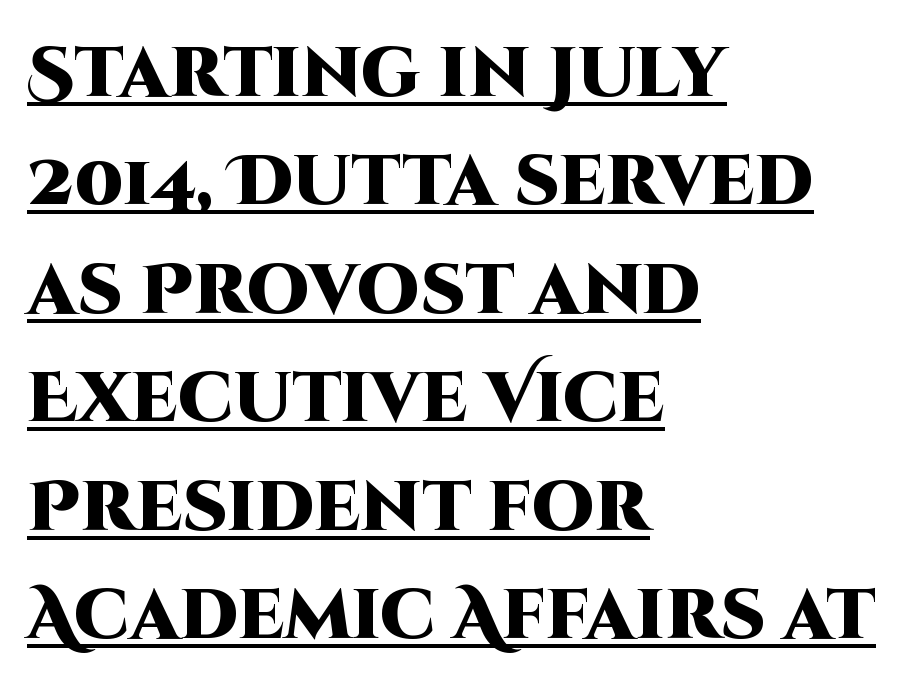
{"serif": "no", "italic": "no", "bold": "yes", "weight": "heavy", "width": "normal", "stroke_contrast": "high", "x_height": "large", "monospaced": "no", "underline": "yes", "align": "left", "line_spacing": "normal", "line_spacing_ratio": 1.55, "letter_spacing": "normal", "letter_spacing_em": 0.0, "glyph_px": 70}
